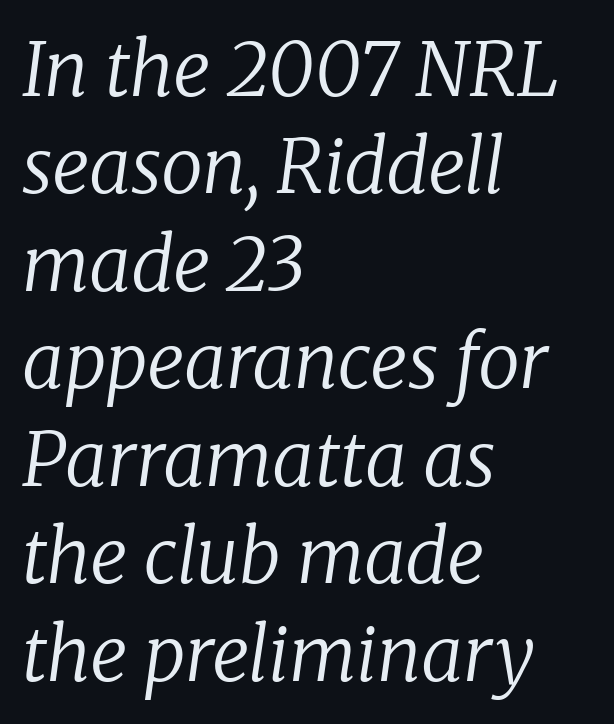
{"serif": "yes", "italic": "yes", "lean": "right", "slant_degrees": 8, "bold": "no", "weight": "regular", "width": "normal", "stroke_contrast": "low", "x_height": "medium", "monospaced": "no", "underline": "no", "align": "left", "line_spacing": "normal", "line_spacing_ratio": 1.3, "letter_spacing": "normal", "letter_spacing_em": 0.0, "glyph_px": 75}
